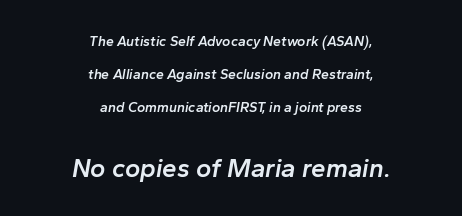
The image shows 26 px text type, italic (leaning right); set centered, loose line spacing (2.36x), normal letter spacing, not underlined; the second (bottom) block is 1.86x larger.
